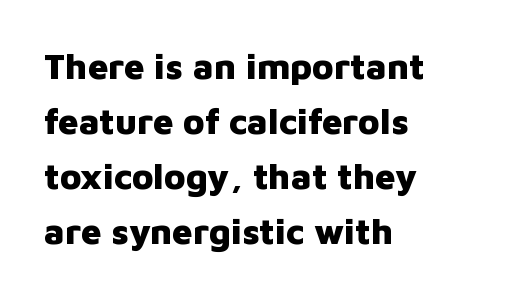
{"serif": "no", "italic": "no", "bold": "yes", "weight": "heavy", "width": "normal", "stroke_contrast": "low", "x_height": "medium", "monospaced": "no", "underline": "no", "align": "left", "line_spacing": "normal", "line_spacing_ratio": 1.53, "letter_spacing": "normal", "letter_spacing_em": 0.0, "glyph_px": 36}
